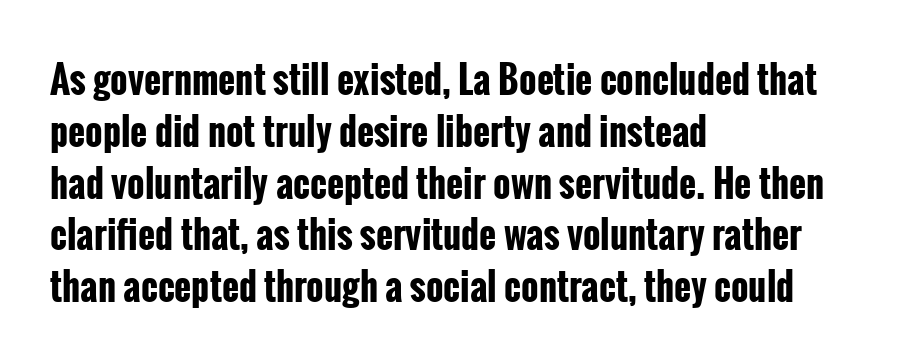
Q: Is the text bold? A: Yes.
Q: Is the text italic (slanted)? A: No, it is upright.
Q: Is the typeface a serif or a sans-serif typeface? A: Sans-serif.
Q: Is the text underlined? A: No.
Q: How is the paragraph aligned? A: Left-aligned.
Q: Is the spacing between letters normal or unusually wide? A: Normal.
Q: Is the spacing between lines tight, normal or loose? A: Normal.
Q: Width (condensed, normal, or wide)? A: Condensed.
Q: Stroke contrast? A: Low.
Q: x-height? A: Medium.
Q: Monospaced? A: No.
